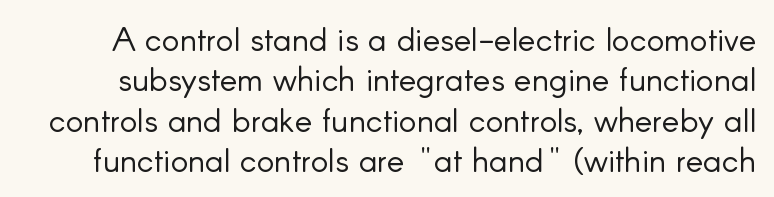
Q: Is the text bold? A: No.
Q: Is the text italic (slanted)? A: No, it is upright.
Q: Is the typeface a serif or a sans-serif typeface? A: Sans-serif.
Q: Is the text underlined? A: No.
Q: Is the spacing between letters normal or unusually wide? A: Normal.
Q: Width (condensed, normal, or wide)? A: Normal.
Q: Stroke contrast? A: Low.
Q: x-height? A: Small.
Q: Monospaced? A: No.
